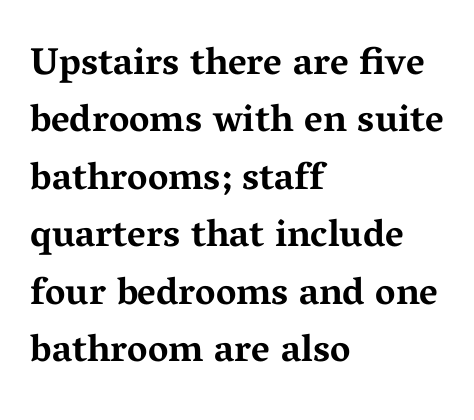
The image shows 38 px bold, wide serif type, upright; set left-aligned, normal line spacing (1.51x), normal letter spacing, not underlined; medium stroke contrast and a medium x-height.
